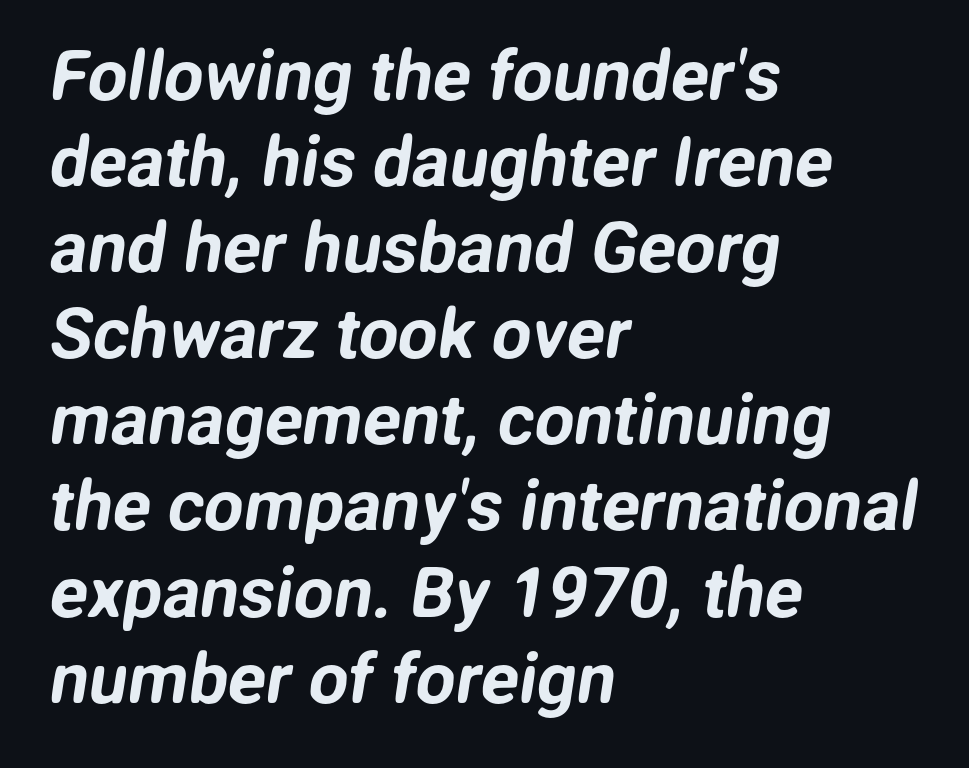
{"serif": "no", "width": "normal", "stroke_contrast": "low", "x_height": "medium", "monospaced": "no", "underline": "no", "align": "left", "line_spacing_ratio": 1.23, "letter_spacing": "normal", "letter_spacing_em": 0.0, "glyph_px": 70}
